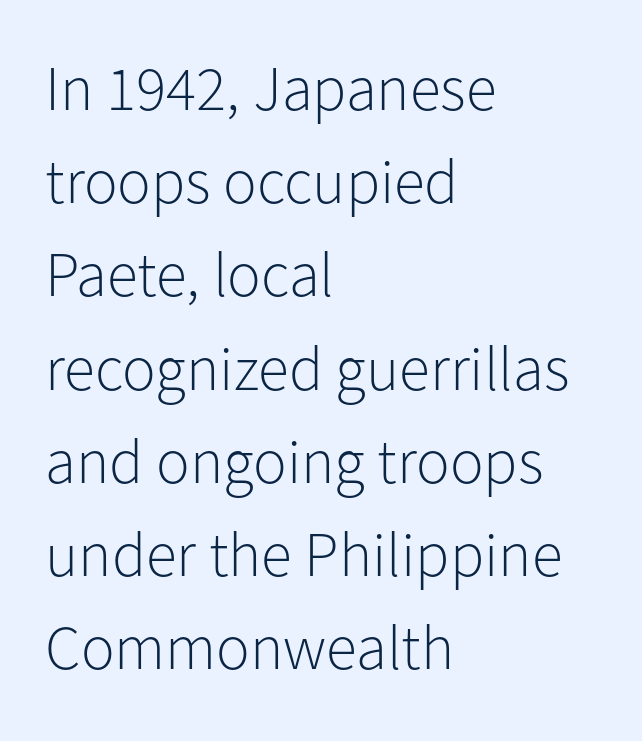
The font family rendered here belongs to the sans-serif group. Line starts are locked; line ends wander. Each stroke keeps to a modest, everyday thickness or less. The zone under the glyphs is completely vacant. The face used here is proportionally spaced, like ordinary book or web type. Characters remain perfectly vertical along every line.
